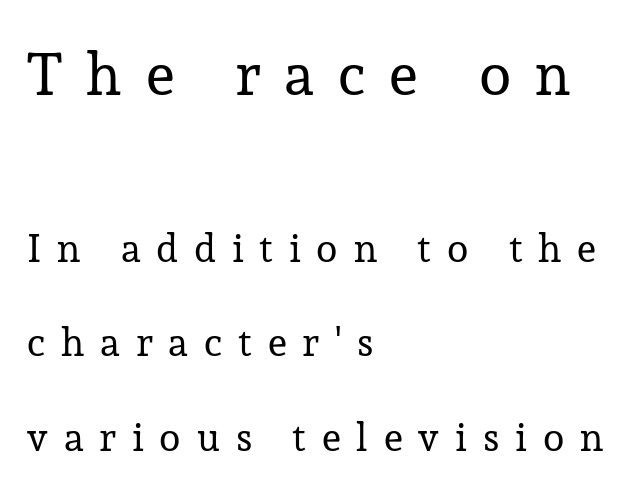
{"serif": "yes", "italic": "no", "bold": "no", "weight": "regular", "width": "normal", "stroke_contrast": "low", "x_height": "medium", "monospaced": "no", "underline": "no", "align": "left", "line_spacing": "loose", "line_spacing_ratio": 2.42, "letter_spacing": "wide", "letter_spacing_em": 0.41, "larger_block": "first", "size_ratio": 1.51, "glyph_px": 59}
